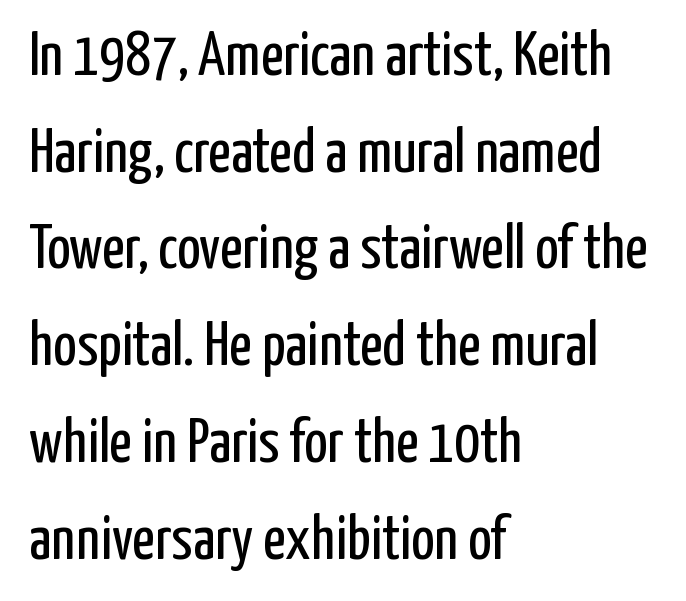
The image shows 62 px regular-weight, condensed sans-serif type, upright; set left-aligned, normal line spacing (1.56x), normal letter spacing, not underlined; low stroke contrast and a medium x-height.
